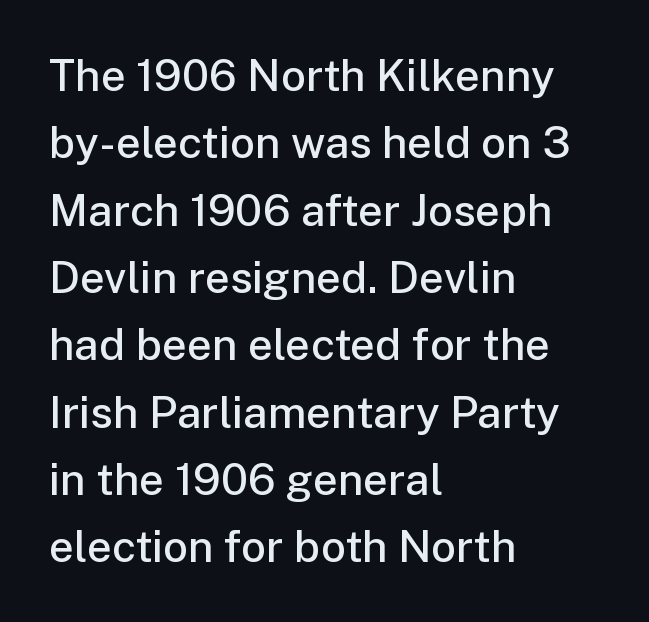
{"serif": "no", "italic": "no", "bold": "semi", "weight": "semibold", "width": "normal", "stroke_contrast": "low", "x_height": "medium", "monospaced": "no", "underline": "no", "align": "left", "line_spacing": "normal", "line_spacing_ratio": 1.53, "letter_spacing": "normal", "letter_spacing_em": 0.0, "glyph_px": 44}
